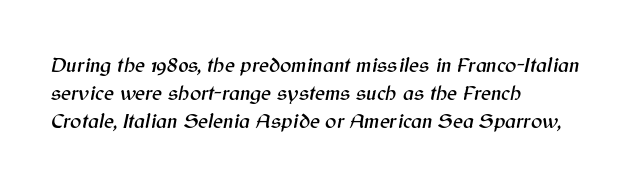
{"italic": "yes", "lean": "right", "slant_degrees": 12, "underline": "no", "align": "left", "line_spacing": "normal", "line_spacing_ratio": 1.34, "letter_spacing": "normal", "letter_spacing_em": 0.0, "glyph_px": 21}
